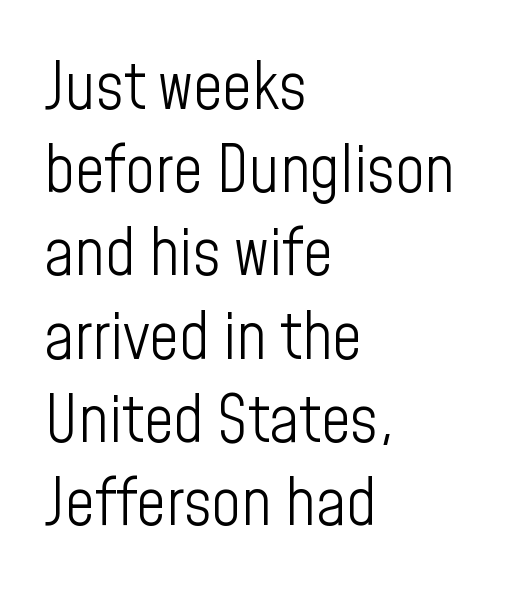
Q: Is the text bold? A: No.
Q: Is the text italic (slanted)? A: No, it is upright.
Q: Is the typeface a serif or a sans-serif typeface? A: Sans-serif.
Q: Is the text underlined? A: No.
Q: How is the paragraph aligned? A: Left-aligned.
Q: Is the spacing between letters normal or unusually wide? A: Normal.
Q: Is the spacing between lines tight, normal or loose? A: Normal.
Q: Width (condensed, normal, or wide)? A: Condensed.
Q: Stroke contrast? A: Low.
Q: x-height? A: Medium.
Q: Monospaced? A: No.
